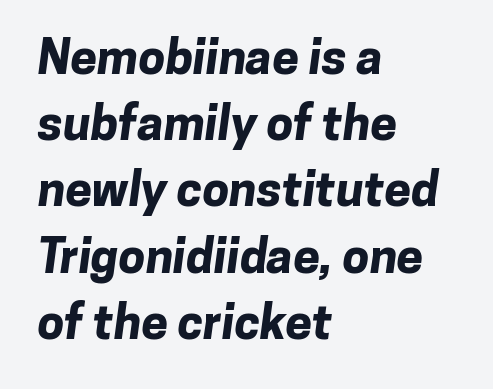
Q: Is the text bold? A: Yes.
Q: Is the typeface a serif or a sans-serif typeface? A: Sans-serif.
Q: Is the text underlined? A: No.
Q: How is the paragraph aligned? A: Left-aligned.
Q: Is the spacing between letters normal or unusually wide? A: Normal.
Q: Is the spacing between lines tight, normal or loose? A: Normal.
Q: Width (condensed, normal, or wide)? A: Normal.
Q: Stroke contrast? A: Low.
Q: x-height? A: Medium.
Q: Monospaced? A: No.
